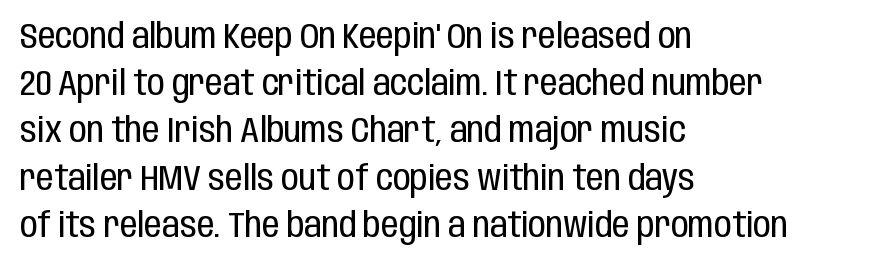
{"serif": "no", "italic": "no", "bold": "no", "weight": "regular", "width": "condensed", "stroke_contrast": "low", "x_height": "large", "monospaced": "no", "underline": "no", "align": "left", "line_spacing": "normal", "line_spacing_ratio": 1.35, "letter_spacing": "normal", "letter_spacing_em": 0.0, "glyph_px": 35}
